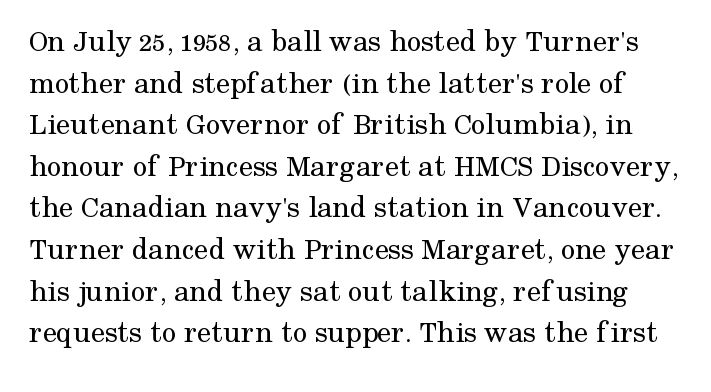
The image shows 32 px regular-weight serif type, upright; set normal line spacing (1.3x), normal letter spacing, not underlined; medium stroke contrast and a medium x-height.
